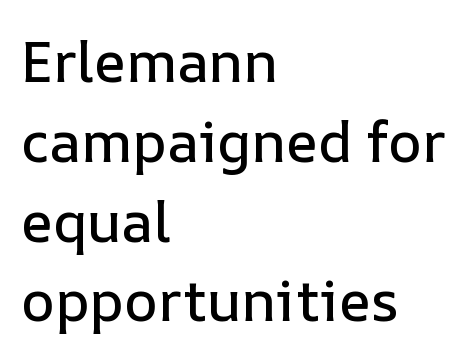
A typesetter would mark this as roman, not italic. Notice how descenders clear the ascenders below comfortably — that's standard leading. Words appear dense and cohesive because spacing is normal. One-word summary of the alignment: left. The face used here is proportionally spaced, like ordinary book or web type. The space directly below the letters is spotless.
